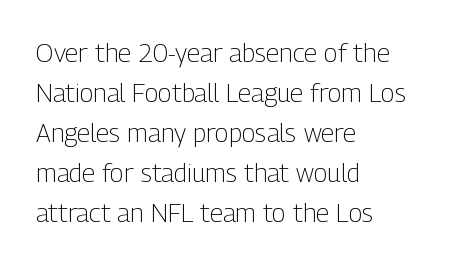
Q: Is the text bold? A: No.
Q: Is the text italic (slanted)? A: No, it is upright.
Q: Is the text underlined? A: No.
Q: How is the paragraph aligned? A: Left-aligned.
Q: Is the spacing between letters normal or unusually wide? A: Normal.
Q: Is the spacing between lines tight, normal or loose? A: Normal.
